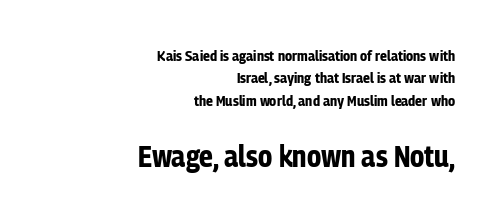
Q: Is the text bold? A: Yes.
Q: Is the text italic (slanted)? A: No, it is upright.
Q: Is the typeface a serif or a sans-serif typeface? A: Sans-serif.
Q: Is the text underlined? A: No.
Q: How is the paragraph aligned? A: Right-aligned.
Q: Is the spacing between letters normal or unusually wide? A: Normal.
Q: Is the spacing between lines tight, normal or loose? A: Normal.
Q: Which block of text is set in a larger size, the first (top) or the second (bottom)? A: The second (bottom) one.
Q: Width (condensed, normal, or wide)? A: Condensed.
Q: Stroke contrast? A: Low.
Q: x-height? A: Medium.
Q: Monospaced? A: No.
